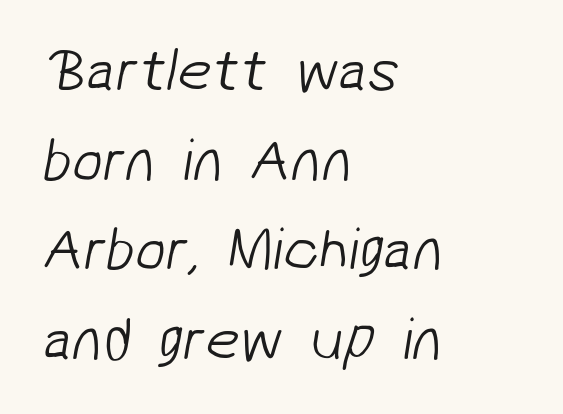
The strip under each line holds only bare page. The rendering uses a moderate line-height, typical for paragraphs. You could not count columns in this text — the font is proportionally spaced. Font category for this specimen: sans-serif. Heaviness? Minimal to ordinary, like unemphasized prose.
